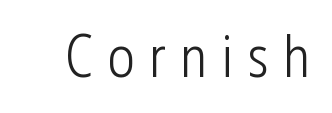
Q: Is the text bold? A: No.
Q: Is the text italic (slanted)? A: No, it is upright.
Q: Is the typeface a serif or a sans-serif typeface? A: Sans-serif.
Q: Is the text underlined? A: No.
Q: Is the spacing between letters normal or unusually wide? A: Unusually wide.
Q: Width (condensed, normal, or wide)? A: Condensed.
Q: Stroke contrast? A: Low.
Q: x-height? A: Medium.
Q: Monospaced? A: No.
